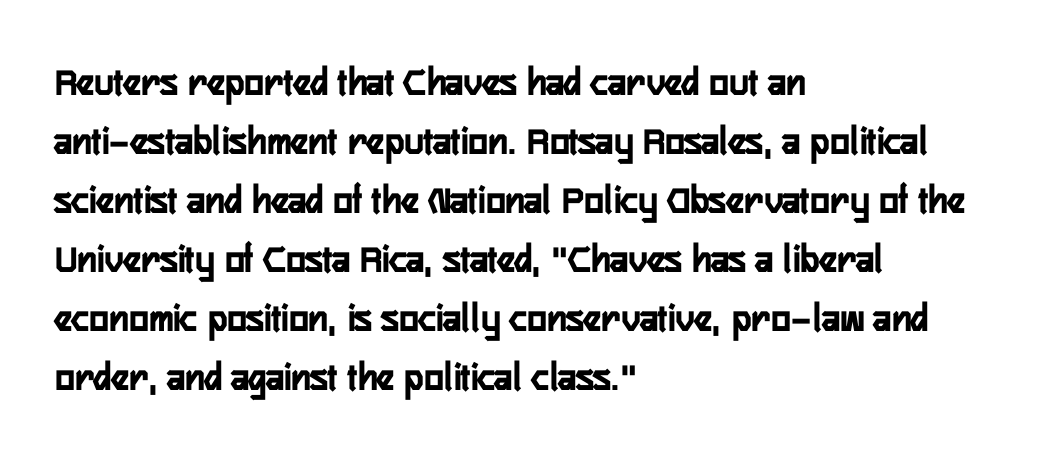
Q: Is the text italic (slanted)? A: No, it is upright.
Q: Is the typeface a serif or a sans-serif typeface? A: Sans-serif.
Q: Is the text underlined? A: No.
Q: How is the paragraph aligned? A: Left-aligned.
Q: Is the spacing between letters normal or unusually wide? A: Normal.
Q: Is the spacing between lines tight, normal or loose? A: Normal.
Q: Width (condensed, normal, or wide)? A: Condensed.
Q: Stroke contrast? A: Low.
Q: x-height? A: Medium.
Q: Monospaced? A: No.
